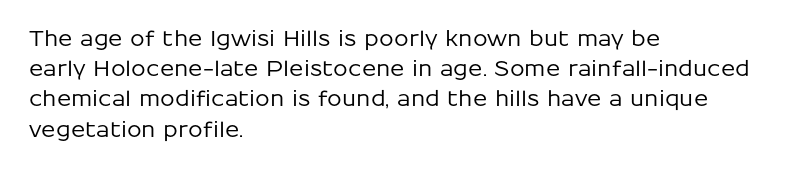
{"italic": "no", "underline": "no", "align": "left", "line_spacing": "normal", "line_spacing_ratio": 1.44, "letter_spacing": "normal", "letter_spacing_em": 0.0, "glyph_px": 21}
